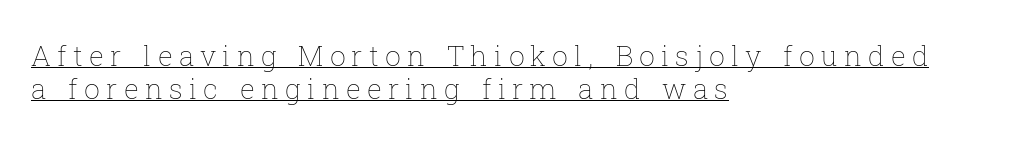
{"italic": "no", "bold": "no", "weight": "thin", "width": "normal", "stroke_contrast": "low", "x_height": "medium", "monospaced": "no", "underline": "yes", "align": "left", "line_spacing_ratio": 1.18, "letter_spacing": "wide", "letter_spacing_em": 0.22, "glyph_px": 28}
